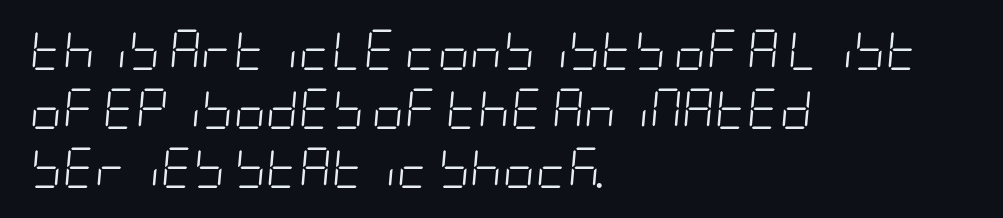
{"italic": "yes", "lean": "right", "slant_degrees": 5, "bold": "no", "weight": "light", "width": "condensed", "stroke_contrast": "low", "x_height": "large", "underline": "no", "align": "left", "line_spacing": "normal", "line_spacing_ratio": 1.47, "letter_spacing": "normal", "letter_spacing_em": 0.0, "glyph_px": 40}
